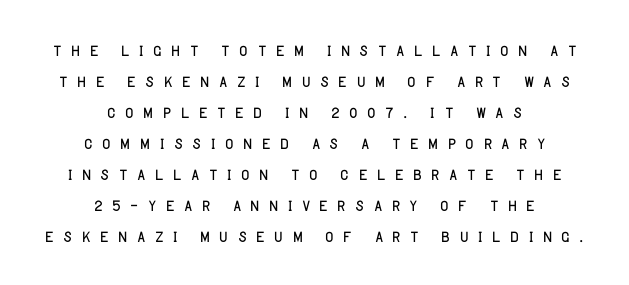
The image shows 23 px text type, upright; set centered, normal line spacing (1.35x), unusually wide letter spacing (+0.33 em), not underlined.
